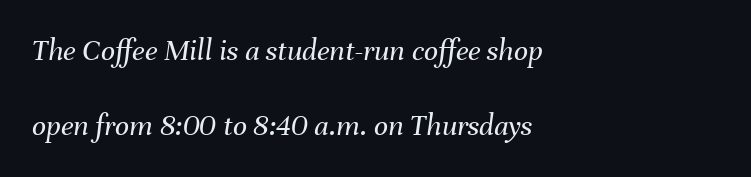
The image shows 31 px regular-weight type, italic (leaning right); set left-aligned, loose line spacing (2.42x), normal letter spacing, not underlined; medium stroke contrast and a medium x-height.
